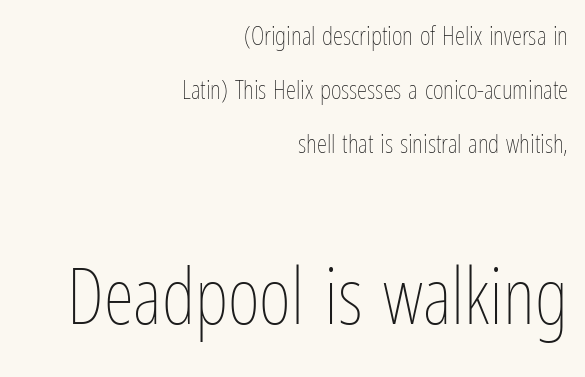
Q: Is the text bold? A: No.
Q: Is the text italic (slanted)? A: No, it is upright.
Q: Is the text underlined? A: No.
Q: How is the paragraph aligned? A: Right-aligned.
Q: Is the spacing between letters normal or unusually wide? A: Normal.
Q: Is the spacing between lines tight, normal or loose? A: Loose.
Q: Which block of text is set in a larger size, the first (top) or the second (bottom)? A: The second (bottom) one.
Q: Width (condensed, normal, or wide)? A: Condensed.
Q: Stroke contrast? A: Low.
Q: x-height? A: Medium.
Q: Monospaced? A: No.
